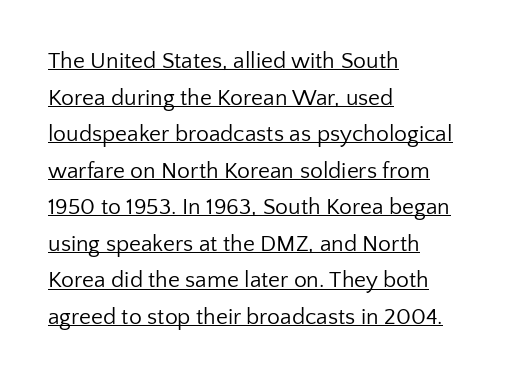
Regarding leading, the lines here are spaced in the standard way. Observe the ordinary spacing: letters are neighbours, not strangers. Weight: regular or lighter. The specimen includes a rule beneath the text block's lines. These lines were composed using upright roman letters.
